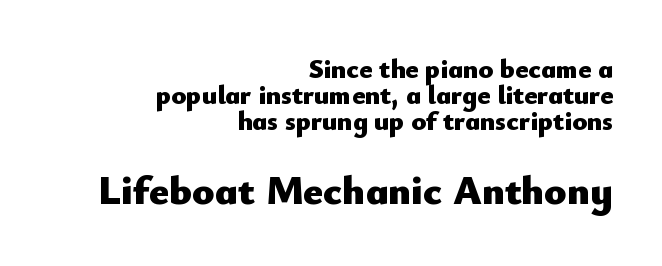
The image shows 41 px heavy sans-serif type, upright; set right-aligned, tight line spacing (0.97x), normal letter spacing, not underlined; the second (bottom) block is 1.52x larger; low stroke contrast and a small x-height.
